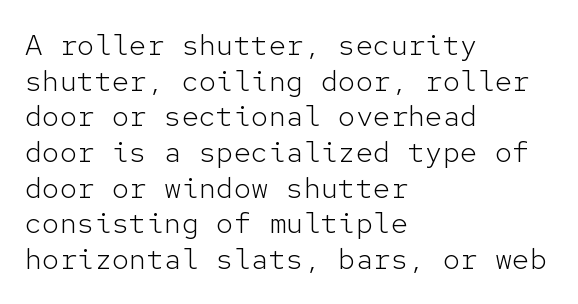
{"serif": "no", "italic": "no", "bold": "no", "weight": "light", "width": "normal", "stroke_contrast": "low", "x_height": "medium", "monospaced": "yes", "underline": "no", "align": "left", "line_spacing_ratio": 1.23, "letter_spacing": "normal", "letter_spacing_em": 0.0, "glyph_px": 29}
